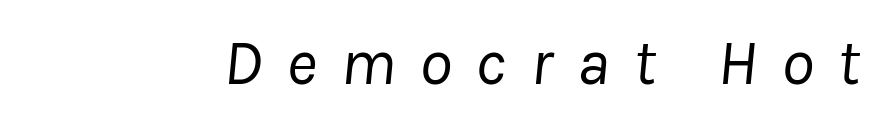
Loose tracking; the words dissolve into strings of separated letters. The weight tops out at a normal text grade. Only glyphs here, with clear space below each row. Is this a fixed-width face? No — the glyphs have proportional, varying widths.
